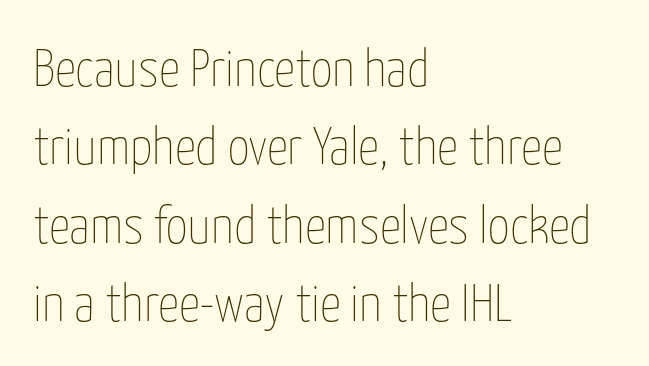
A roman cut, with each character standing at attention. The passage is arranged the way most books set body copy — flush left. Any mark beneath the type? The region is blank. Short note: letters normally spaced. Heft: none added — not bold. Spacing verdict: proportional, widths tailored to each character.
